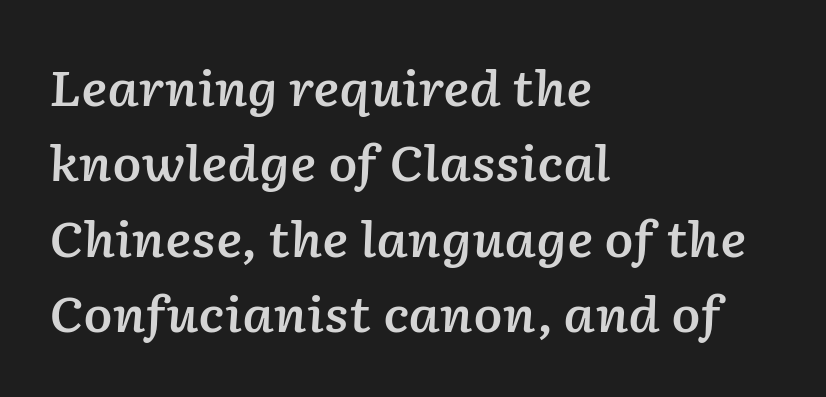
Emphasis by weight is partial: semibold. Compared with typical paragraphs, the rows here are spaced about the same. The passage shown is not underscored anywhere. These lines keep a tight, regular rhythm from letter to letter.
